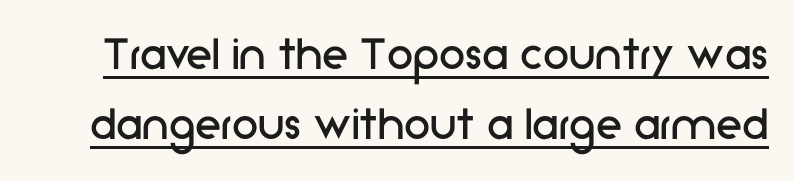
Here the glyphs are tracked normally, forming tight word shapes. Does the leading feel generous? No, just average. Here the designer chose a conventional face with non-uniform glyph widths. This sample uses an upright cut, with every glyph sitting square on the baseline. Notice how a bar underscores the lettering throughout. Nothing heavy about these letters — not bold at all.
